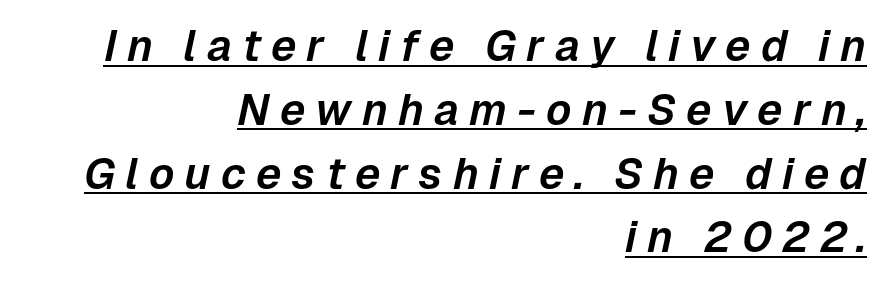
{"italic": "yes", "lean": "right", "slant_degrees": 12, "width": "normal", "stroke_contrast": "low", "x_height": "medium", "monospaced": "no", "underline": "yes", "align": "right", "line_spacing": "normal", "line_spacing_ratio": 1.45, "letter_spacing": "wide", "letter_spacing_em": 0.23, "glyph_px": 44}
